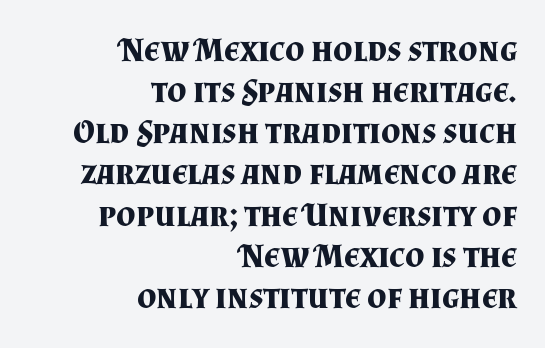
Q: Is the text bold? A: Yes.
Q: Is the text italic (slanted)? A: No, it is upright.
Q: Is the typeface a serif or a sans-serif typeface? A: Serif.
Q: Is the text underlined? A: No.
Q: How is the paragraph aligned? A: Right-aligned.
Q: Is the spacing between letters normal or unusually wide? A: Normal.
Q: Width (condensed, normal, or wide)? A: Normal.
Q: Stroke contrast? A: Medium.
Q: x-height? A: Small.
Q: Monospaced? A: No.
